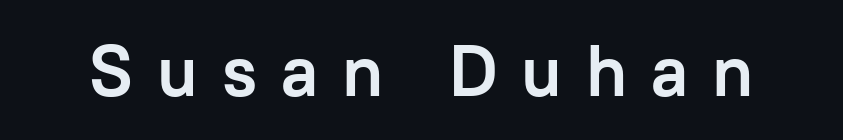
The image shows 72 px semibold sans-serif type, upright; set unusually wide letter spacing (+0.33 em), not underlined; low stroke contrast and a medium x-height.
